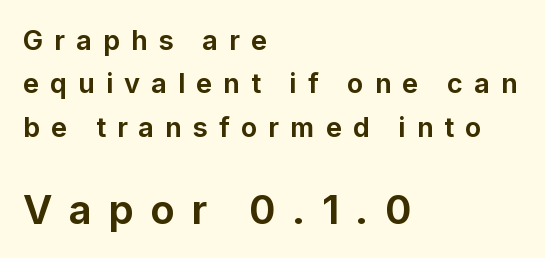
Q: Is the text bold? A: Yes.
Q: Is the text italic (slanted)? A: No, it is upright.
Q: Is the typeface a serif or a sans-serif typeface? A: Sans-serif.
Q: Is the text underlined? A: No.
Q: How is the paragraph aligned? A: Left-aligned.
Q: Is the spacing between letters normal or unusually wide? A: Unusually wide.
Q: Is the spacing between lines tight, normal or loose? A: Normal.
Q: Which block of text is set in a larger size, the first (top) or the second (bottom)? A: The second (bottom) one.
Q: Width (condensed, normal, or wide)? A: Normal.
Q: Stroke contrast? A: Low.
Q: x-height? A: Medium.
Q: Monospaced? A: No.
